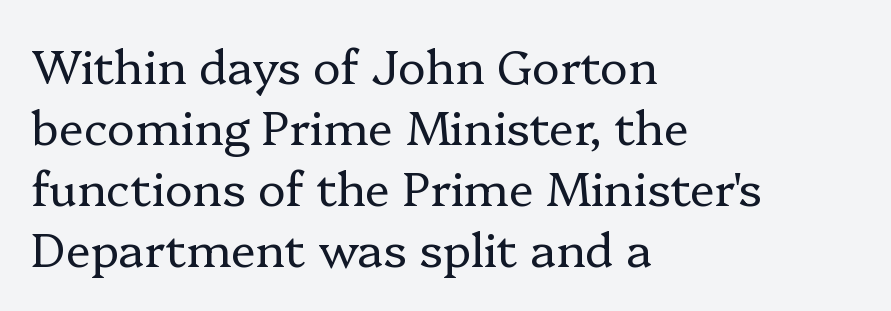
Regarding serifs, this sample has them. Does extra space separate the letters? No, they use regular spacing. Here the designer chose a conventional face with non-uniform glyph widths. Heft: none added — not bold. The strip under each line holds only bare page.
